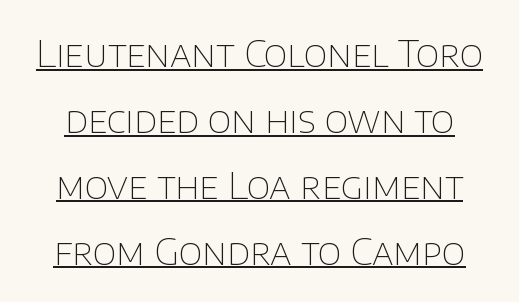
The image shows 36 px thin sans-serif type, upright; set line spacing 1.83x, normal letter spacing, underlined; low stroke contrast and a large x-height.
